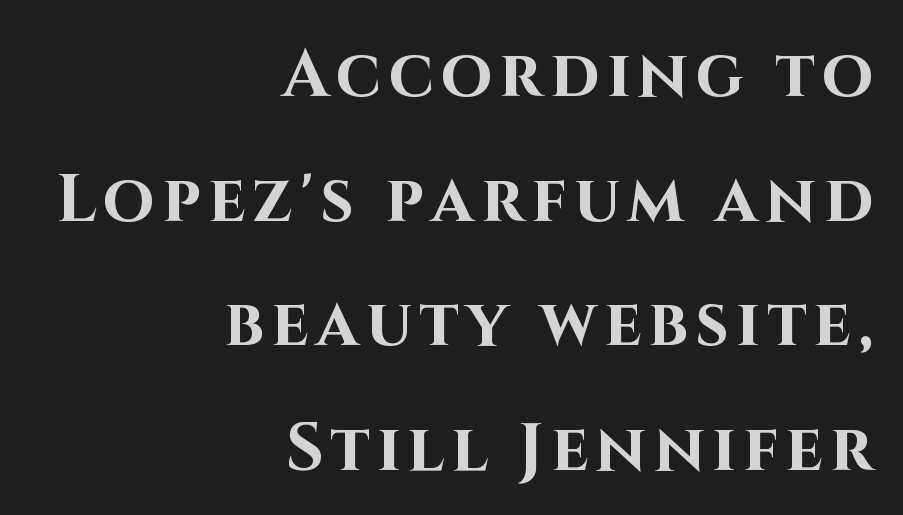
The passage shown is emphatically bold. Style check: upright. The zone under the glyphs is completely vacant. Typeset ragged left — the right edge is the straight one.
